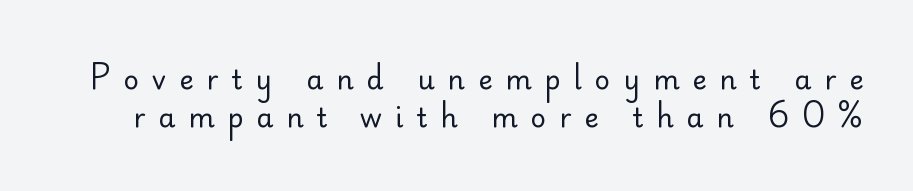
The image shows 27 px text type, upright; set normal line spacing (1.4x), unusually wide letter spacing (+0.48 em), not underlined.
